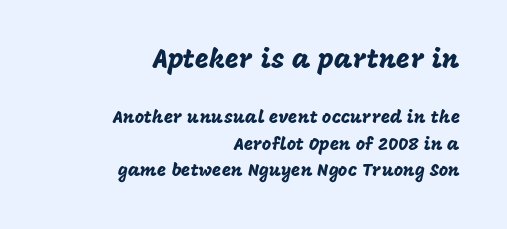
Q: Is the text italic (slanted)? A: Yes.
Q: Is the text underlined? A: No.
Q: How is the paragraph aligned? A: Right-aligned.
Q: Is the spacing between letters normal or unusually wide? A: Normal.
Q: Is the spacing between lines tight, normal or loose? A: Normal.
Q: Which block of text is set in a larger size, the first (top) or the second (bottom)? A: The first (top) one.
